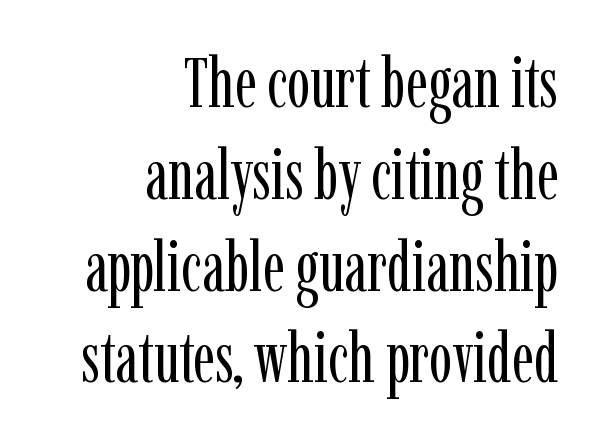
{"serif": "yes", "italic": "no", "bold": "no", "weight": "regular", "width": "condensed", "stroke_contrast": "low", "x_height": "medium", "monospaced": "no", "underline": "no", "align": "right", "line_spacing": "normal", "line_spacing_ratio": 1.33, "letter_spacing": "normal", "letter_spacing_em": 0.0, "glyph_px": 69}
